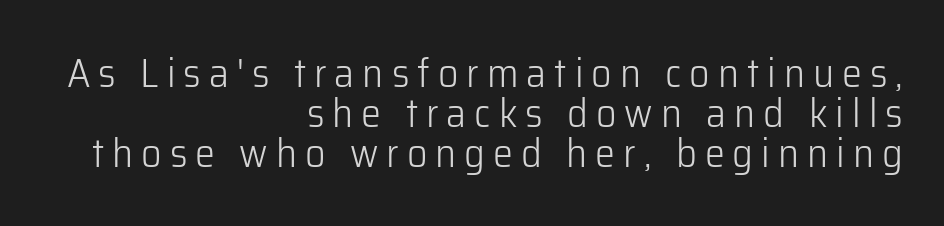
Stems here are at most as thick as an everyday book face. Short and long lines alike share a common ending point at right. Leading: reduced. The type is letterspaced generously, with wide tracking. Decoration check: the copy has no underline. Looks like regular typesetting: each glyph gets only the width it needs.
